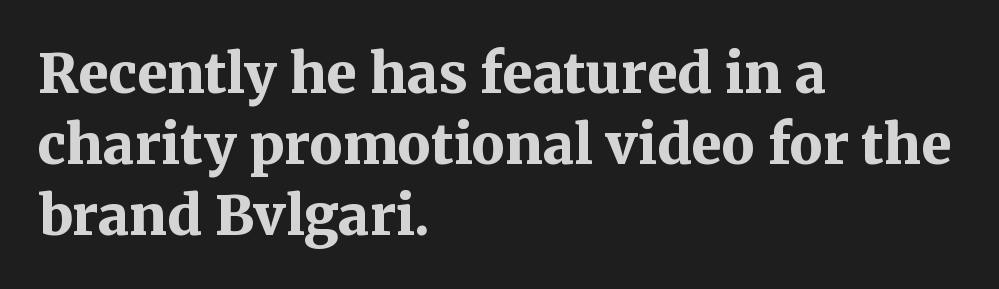
The space between consecutive lines is moderate. One-word summary of the alignment: left. The type sits square on the baseline with zero lean. A typesetter would call this zero additional tracking. Is this a fixed-width face? No — the glyphs have proportional, varying widths. Plain, unruled lines of type.
